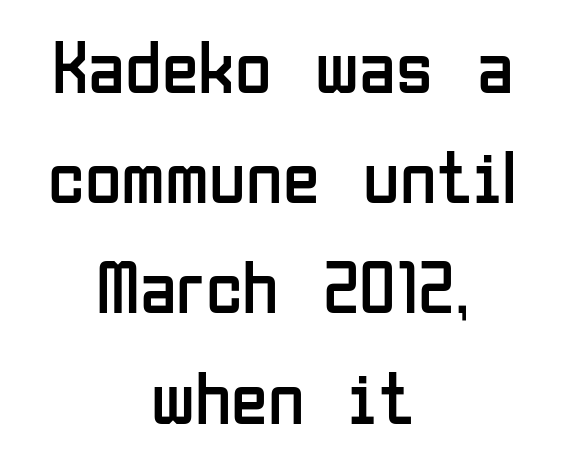
Q: Is the text bold? A: No.
Q: Is the text italic (slanted)? A: No, it is upright.
Q: Is the typeface a serif or a sans-serif typeface? A: Sans-serif.
Q: Is the text underlined? A: No.
Q: How is the paragraph aligned? A: Centered.
Q: Is the spacing between letters normal or unusually wide? A: Normal.
Q: Is the spacing between lines tight, normal or loose? A: Normal.
Q: Width (condensed, normal, or wide)? A: Condensed.
Q: Stroke contrast? A: Low.
Q: x-height? A: Medium.
Q: Monospaced? A: No.
